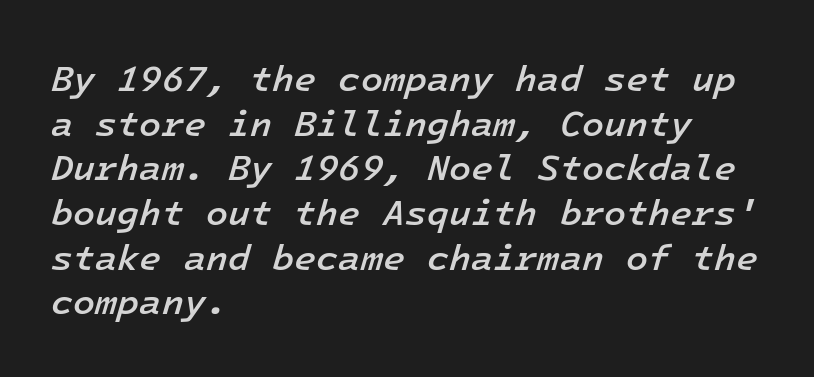
{"italic": "yes", "lean": "right", "slant_degrees": 16, "bold": "semi", "weight": "semibold", "width": "normal", "stroke_contrast": "low", "x_height": "medium", "monospaced": "yes", "underline": "no", "align": "left", "line_spacing_ratio": 1.24, "letter_spacing": "normal", "letter_spacing_em": 0.0, "glyph_px": 36}
